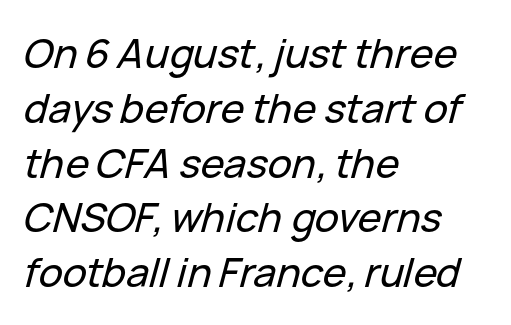
{"italic": "yes", "lean": "right", "slant_degrees": 15, "width": "normal", "stroke_contrast": "low", "x_height": "medium", "monospaced": "no", "underline": "no", "align": "left", "line_spacing": "normal", "line_spacing_ratio": 1.37, "letter_spacing": "normal", "letter_spacing_em": 0.0, "glyph_px": 40}
